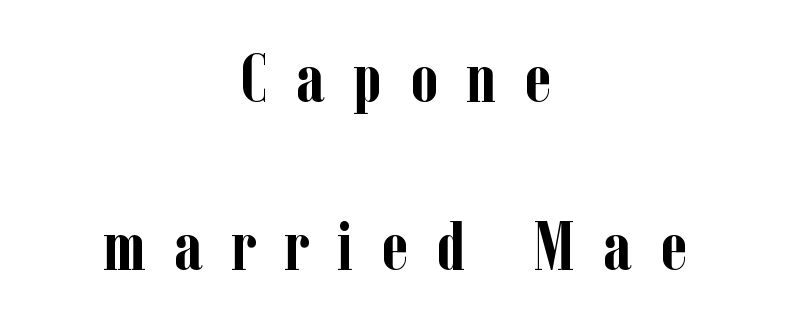
{"serif": "yes", "italic": "no", "bold": "yes", "weight": "semibold", "width": "condensed", "stroke_contrast": "low", "x_height": "medium", "monospaced": "no", "underline": "no", "align": "center", "line_spacing": "loose", "line_spacing_ratio": 2.44, "letter_spacing": "wide", "letter_spacing_em": 0.41, "glyph_px": 69}
